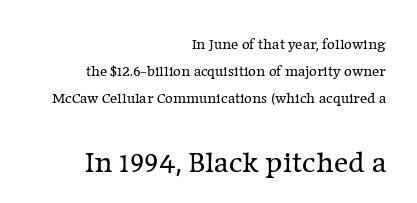
Q: Is the text bold? A: No.
Q: Is the text italic (slanted)? A: No, it is upright.
Q: Is the typeface a serif or a sans-serif typeface? A: Serif.
Q: Is the text underlined? A: No.
Q: How is the paragraph aligned? A: Right-aligned.
Q: Is the spacing between letters normal or unusually wide? A: Normal.
Q: Which block of text is set in a larger size, the first (top) or the second (bottom)? A: The second (bottom) one.
Q: Width (condensed, normal, or wide)? A: Normal.
Q: Stroke contrast? A: Low.
Q: x-height? A: Medium.
Q: Monospaced? A: No.
